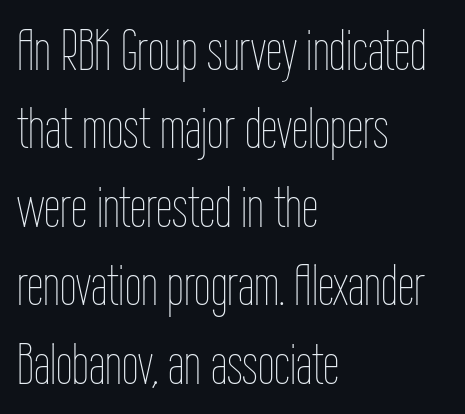
The image shows 59 px thin, condensed type, upright; set left-aligned, normal line spacing (1.33x), normal letter spacing, not underlined; low stroke contrast and a medium x-height.
